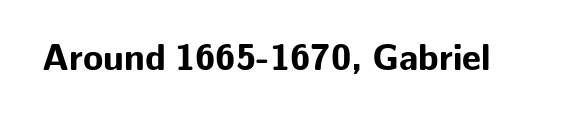
A typesetter would call this zero additional tracking. The zone under the glyphs is completely vacant. The designer went with a sans here, leaving each stem footless. Here the designer chose a conventional face with non-uniform glyph widths. Do the letters lean? They stand straight.
